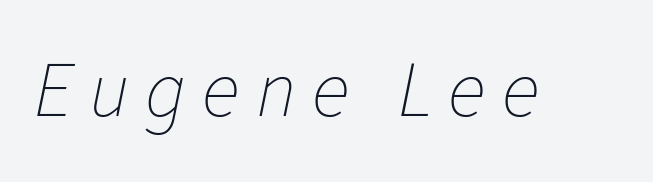
Note the varied advance widths — an 'i' is clearly narrower than an 'm'. These lines were composed using italics. Vertical stems look standard width or narrower in stroke. Check the space under the baseline: it is left empty. Does extra space separate the letters? Yes, quite a lot of it.
